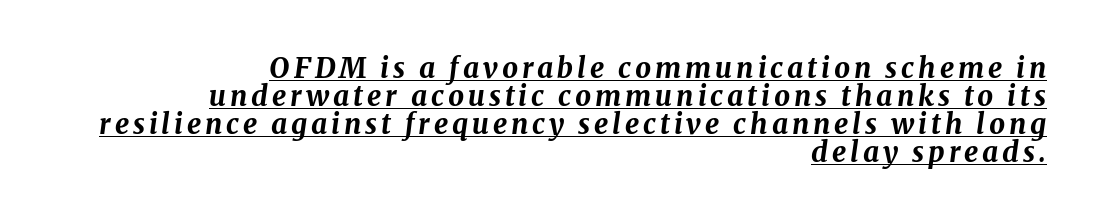
Q: Is the text bold? A: Yes.
Q: Is the text italic (slanted)? A: Yes, it leans right by about 8 degrees.
Q: Is the text underlined? A: Yes.
Q: How is the paragraph aligned? A: Right-aligned.
Q: Is the spacing between lines tight, normal or loose? A: Tight.
Q: Width (condensed, normal, or wide)? A: Normal.
Q: Stroke contrast? A: Medium.
Q: x-height? A: Medium.
Q: Monospaced? A: No.
